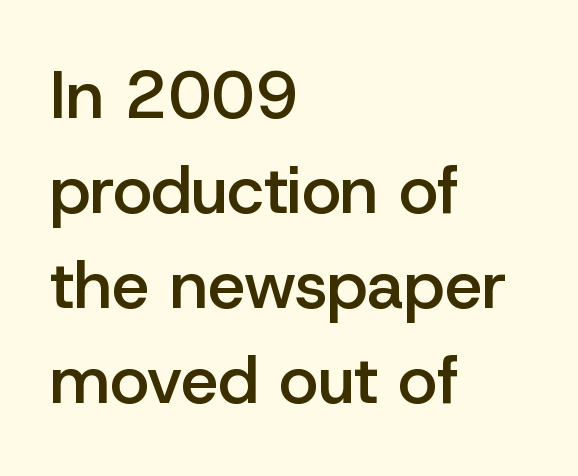
{"serif": "no", "italic": "no", "bold": "semi", "weight": "semibold", "width": "normal", "stroke_contrast": "low", "x_height": "medium", "monospaced": "no", "underline": "no", "align": "left", "line_spacing": "normal", "line_spacing_ratio": 1.42, "letter_spacing": "normal", "letter_spacing_em": 0.0, "glyph_px": 67}
